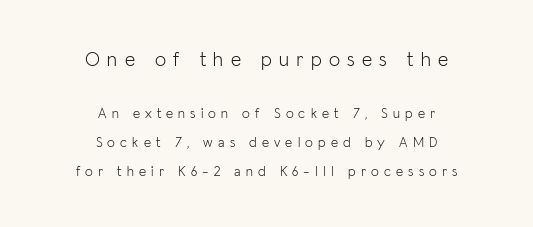
Q: Is the text bold? A: No.
Q: Is the text italic (slanted)? A: No, it is upright.
Q: Is the text underlined? A: No.
Q: How is the paragraph aligned? A: Centered.
Q: Is the spacing between letters normal or unusually wide? A: Unusually wide.
Q: Is the spacing between lines tight, normal or loose? A: Loose.
Q: Which block of text is set in a larger size, the first (top) or the second (bottom)? A: The first (top) one.
